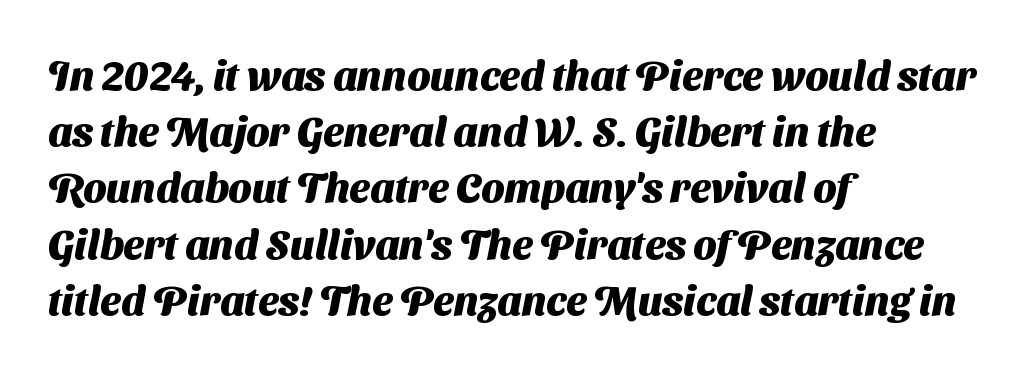
Does the weight exceed regular? Yes, all the way to bold. Honestly, the letter spacing is just normal — you wouldn't notice it. Think of a printed novel: that variable character pitch is what you see here. Each new line begins a customary step beneath the previous one. The type family on display is of the sans-serif kind.
